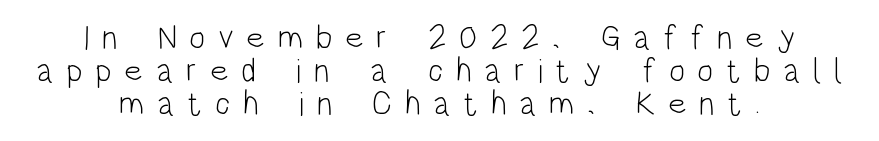
Q: Is the text bold? A: No.
Q: Is the text italic (slanted)? A: No, it is upright.
Q: Is the typeface a serif or a sans-serif typeface? A: Sans-serif.
Q: Is the text underlined? A: No.
Q: How is the paragraph aligned? A: Centered.
Q: Is the spacing between letters normal or unusually wide? A: Unusually wide.
Q: Is the spacing between lines tight, normal or loose? A: Tight.
Q: Width (condensed, normal, or wide)? A: Condensed.
Q: Stroke contrast? A: Low.
Q: x-height? A: Large.
Q: Monospaced? A: No.
